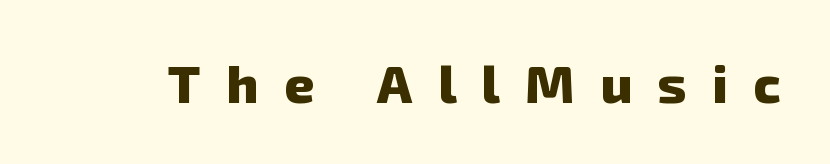
Q: Is the text bold? A: Yes.
Q: Is the typeface a serif or a sans-serif typeface? A: Sans-serif.
Q: Is the text underlined? A: No.
Q: Is the spacing between letters normal or unusually wide? A: Unusually wide.
Q: Width (condensed, normal, or wide)? A: Normal.
Q: Stroke contrast? A: Low.
Q: x-height? A: Medium.
Q: Monospaced? A: No.
